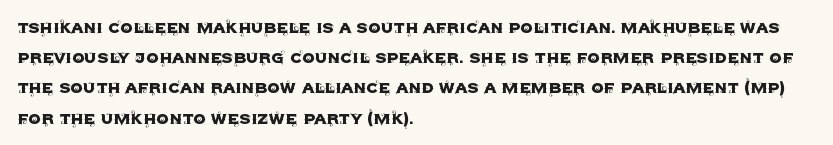
Q: Is the text italic (slanted)? A: No, it is upright.
Q: Is the text underlined? A: No.
Q: How is the paragraph aligned? A: Left-aligned.
Q: Is the spacing between letters normal or unusually wide? A: Normal.
Q: Is the spacing between lines tight, normal or loose? A: Normal.
